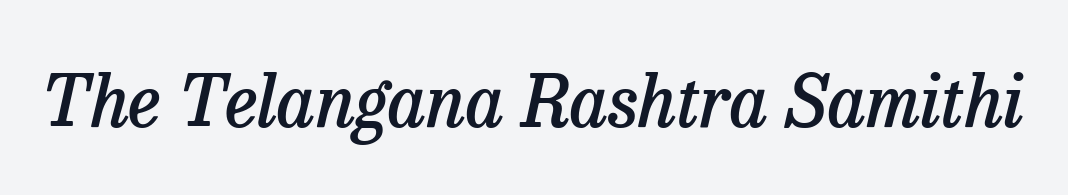
Q: Is the text bold? A: Semi-bold.
Q: Is the text italic (slanted)? A: Yes, it leans right by about 13 degrees.
Q: Is the typeface a serif or a sans-serif typeface? A: Serif.
Q: Is the text underlined? A: No.
Q: Is the spacing between letters normal or unusually wide? A: Normal.
Q: Width (condensed, normal, or wide)? A: Normal.
Q: Stroke contrast? A: Low.
Q: x-height? A: Medium.
Q: Monospaced? A: No.
